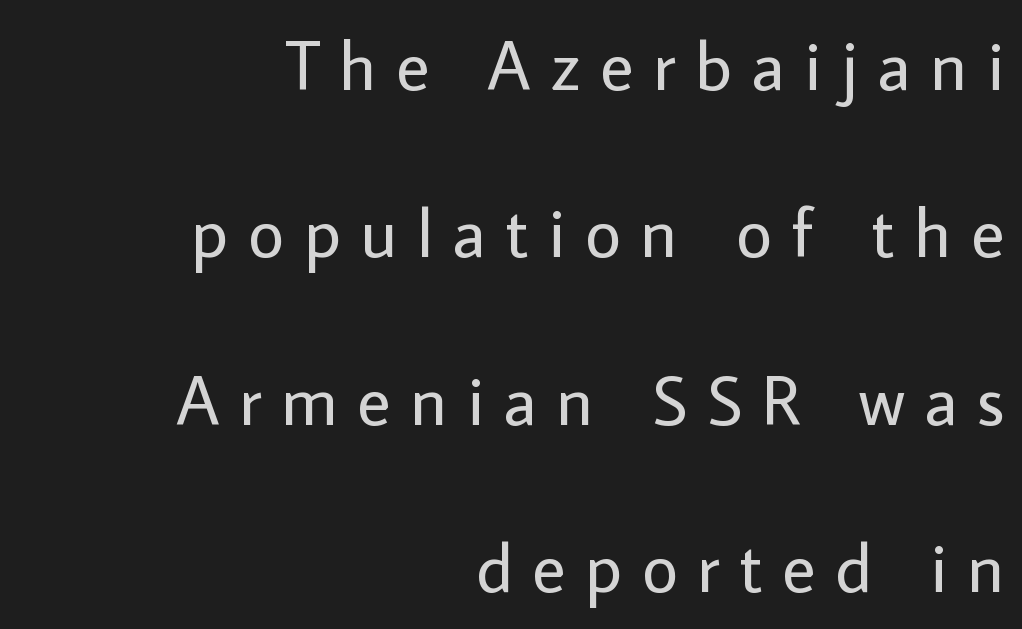
Q: Is the text bold? A: No.
Q: Is the text italic (slanted)? A: No, it is upright.
Q: Is the typeface a serif or a sans-serif typeface? A: Sans-serif.
Q: Is the text underlined? A: No.
Q: How is the paragraph aligned? A: Right-aligned.
Q: Is the spacing between letters normal or unusually wide? A: Unusually wide.
Q: Is the spacing between lines tight, normal or loose? A: Loose.
Q: Width (condensed, normal, or wide)? A: Normal.
Q: Stroke contrast? A: Low.
Q: x-height? A: Medium.
Q: Monospaced? A: No.
